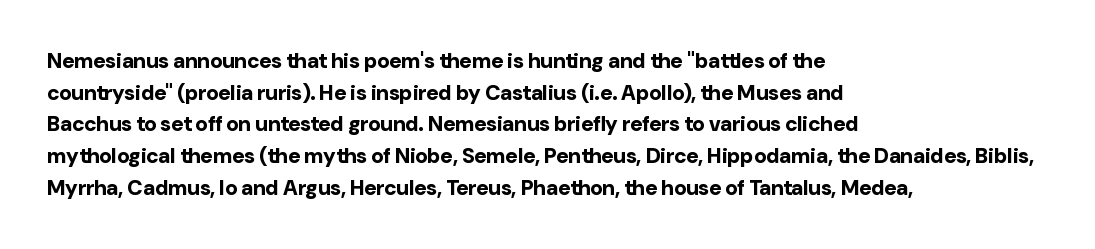
This is roman type, the default non-slanted kind. Observe the ordinary spacing: letters are neighbours, not strangers. The space between consecutive lines is moderate. Leftover space on each line is placed entirely after the last word. The string is rendered with underlining switched off. What weight is shown? A full bold with thick strokes.
